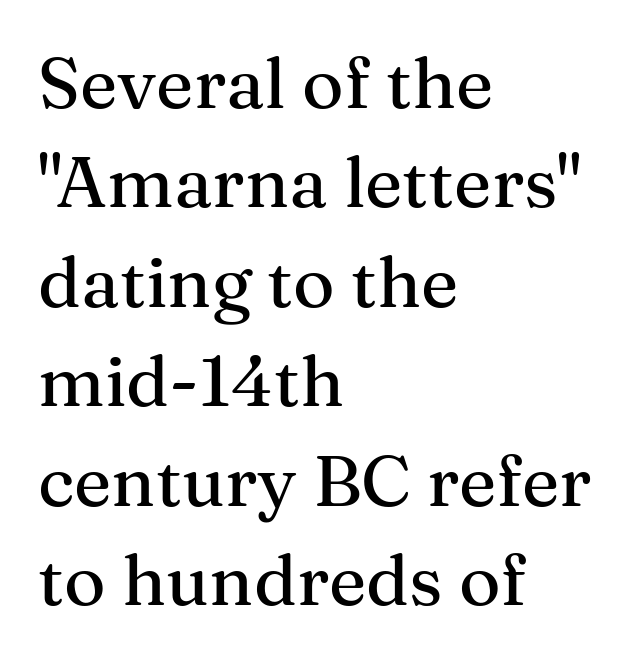
{"serif": "yes", "italic": "no", "width": "normal", "stroke_contrast": "medium", "x_height": "medium", "monospaced": "no", "underline": "no", "align": "left", "line_spacing": "normal", "line_spacing_ratio": 1.4, "letter_spacing": "normal", "letter_spacing_em": 0.0, "glyph_px": 71}
